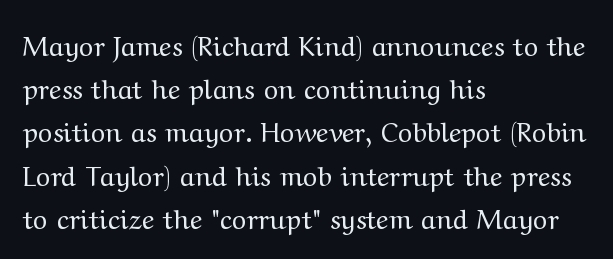
The image shows 27 px text type, upright; set left-aligned, normal line spacing (1.6x), normal letter spacing, not underlined.
